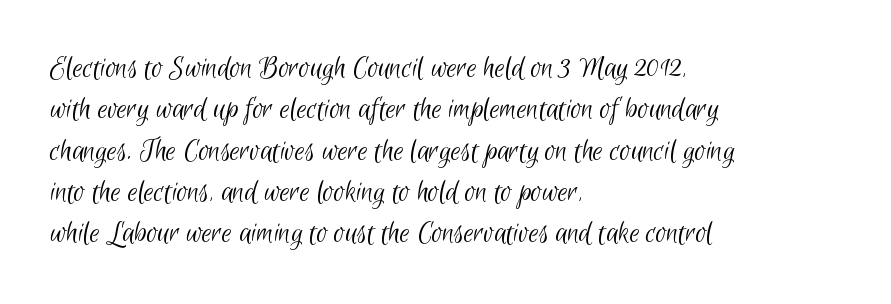
Q: Is the text bold? A: No.
Q: Is the typeface a serif or a sans-serif typeface? A: Sans-serif.
Q: Is the text underlined? A: No.
Q: How is the paragraph aligned? A: Left-aligned.
Q: Is the spacing between letters normal or unusually wide? A: Normal.
Q: Is the spacing between lines tight, normal or loose? A: Normal.
Q: Width (condensed, normal, or wide)? A: Condensed.
Q: Stroke contrast? A: Low.
Q: x-height? A: Small.
Q: Monospaced? A: No.
